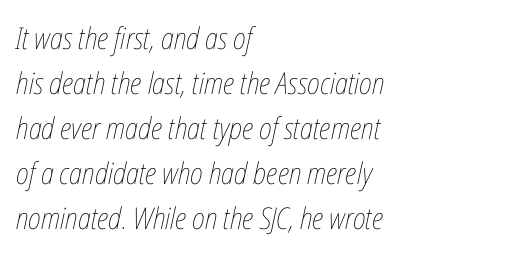
The image shows 30 px thin, condensed type, italic (leaning right); set left-aligned, normal line spacing (1.5x), normal letter spacing, not underlined; low stroke contrast and a medium x-height.
